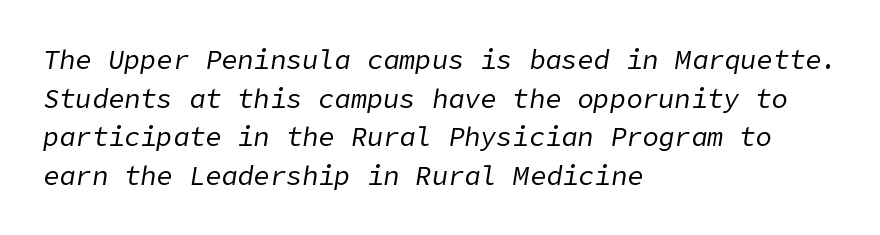
The passage shown is not underscored anywhere. The letterforms sit shoulder to shoulder at normal distance. The specimen reads as italic at a glance. The rows are spaced the way most documents space them.
